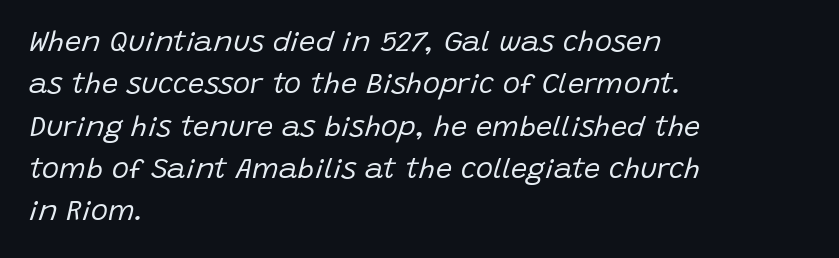
The image shows 29 px regular-weight type, italic (leaning right); set left-aligned, normal line spacing (1.46x), normal letter spacing, not underlined; low stroke contrast and a large x-height.
